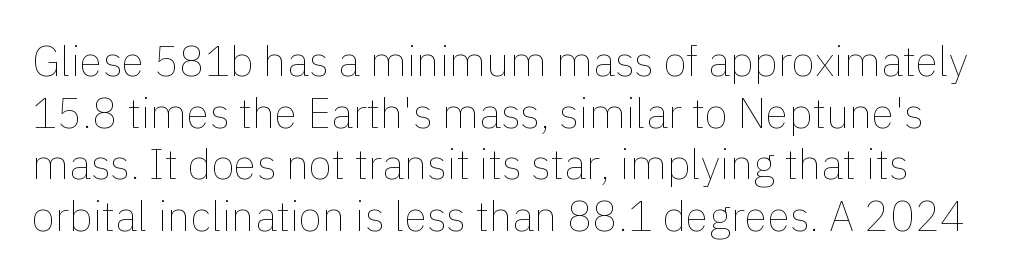
Q: Is the text bold? A: No.
Q: Is the text italic (slanted)? A: No, it is upright.
Q: Is the text underlined? A: No.
Q: Is the spacing between letters normal or unusually wide? A: Normal.
Q: Width (condensed, normal, or wide)? A: Normal.
Q: x-height? A: Medium.
Q: Monospaced? A: No.
